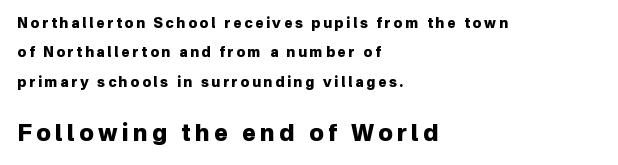
{"italic": "no", "bold": "yes", "underline": "no", "align": "left", "line_spacing": "loose", "line_spacing_ratio": 2.09, "larger_block": "second", "size_ratio": 1.64, "glyph_px": 23}
